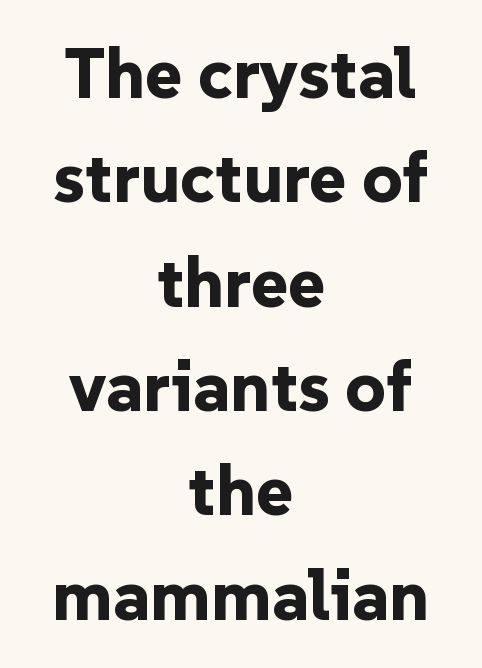
Q: Is the text bold? A: Yes.
Q: Is the text italic (slanted)? A: No, it is upright.
Q: Is the typeface a serif or a sans-serif typeface? A: Sans-serif.
Q: Is the text underlined? A: No.
Q: How is the paragraph aligned? A: Centered.
Q: Is the spacing between letters normal or unusually wide? A: Normal.
Q: Is the spacing between lines tight, normal or loose? A: Normal.
Q: Width (condensed, normal, or wide)? A: Normal.
Q: Stroke contrast? A: Low.
Q: x-height? A: Medium.
Q: Monospaced? A: No.
